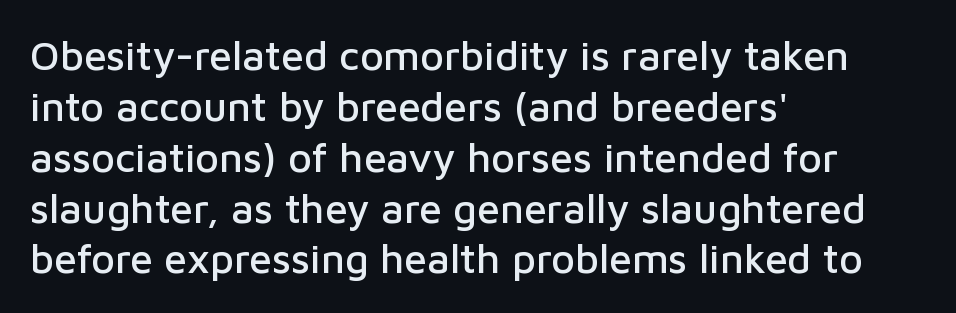
Q: Is the text italic (slanted)? A: No, it is upright.
Q: Is the typeface a serif or a sans-serif typeface? A: Sans-serif.
Q: Is the text underlined? A: No.
Q: How is the paragraph aligned? A: Left-aligned.
Q: Is the spacing between letters normal or unusually wide? A: Normal.
Q: Width (condensed, normal, or wide)? A: Normal.
Q: Stroke contrast? A: Low.
Q: x-height? A: Medium.
Q: Monospaced? A: No.
